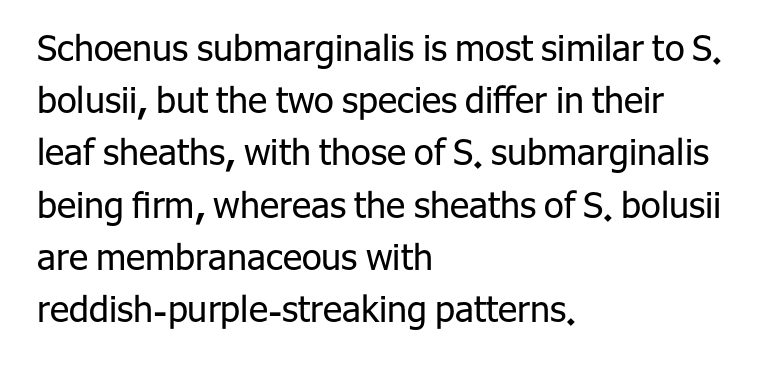
The image shows 36 px regular-weight sans-serif type, upright; set left-aligned, normal line spacing (1.45x), normal letter spacing, not underlined; low stroke contrast and a medium x-height.
